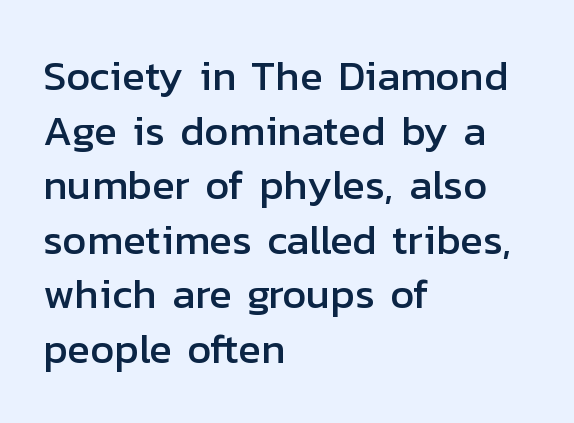
The image shows 42 px sans-serif type, upright; set left-aligned, normal line spacing (1.3x), normal letter spacing, not underlined; low stroke contrast and a medium x-height.
